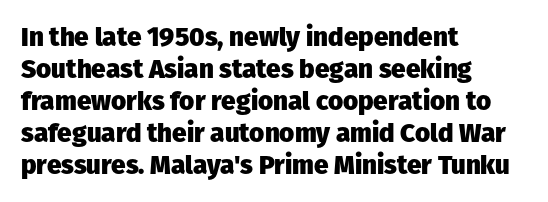
The image shows 26 px bold type, upright; set left-aligned, line spacing 1.23x, normal letter spacing, not underlined.
